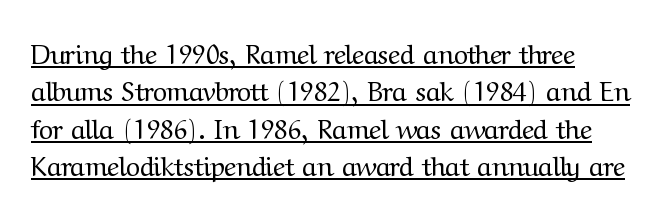
Nope, not italic — everything's standing straight. No letter is thick-stroked: the sample isn't bold. Does extra space separate the letters? No, they use regular spacing. The rows are spaced the way most documents space them. A typographer would call this underscored text.
